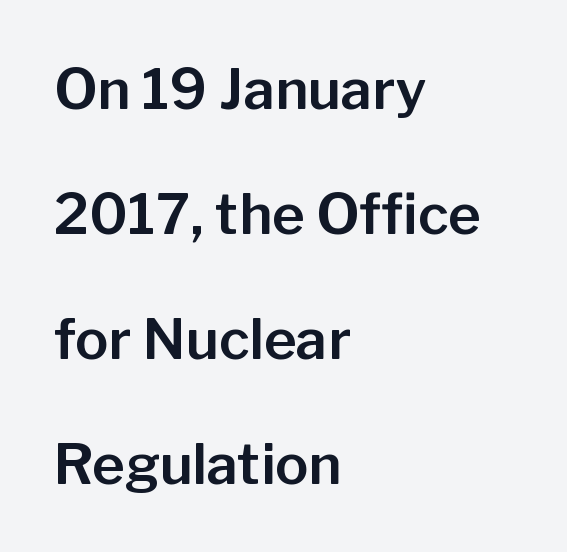
The image shows 56 px sans-serif type, upright; set left-aligned, loose line spacing (2.23x), normal letter spacing, not underlined; low stroke contrast and a medium x-height.
